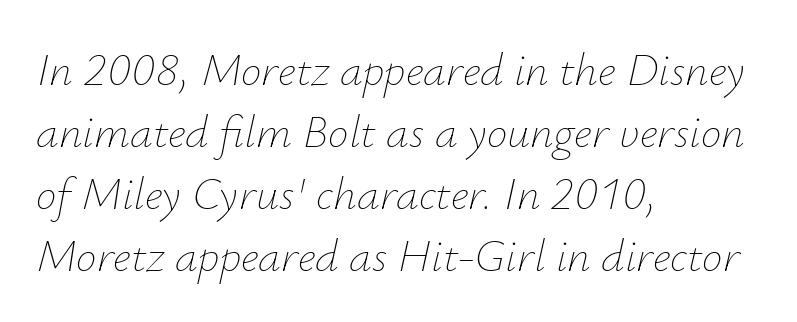
The image shows 46 px thin type, italic (leaning right); set left-aligned, normal line spacing (1.35x), normal letter spacing, not underlined; low stroke contrast and a small x-height.
